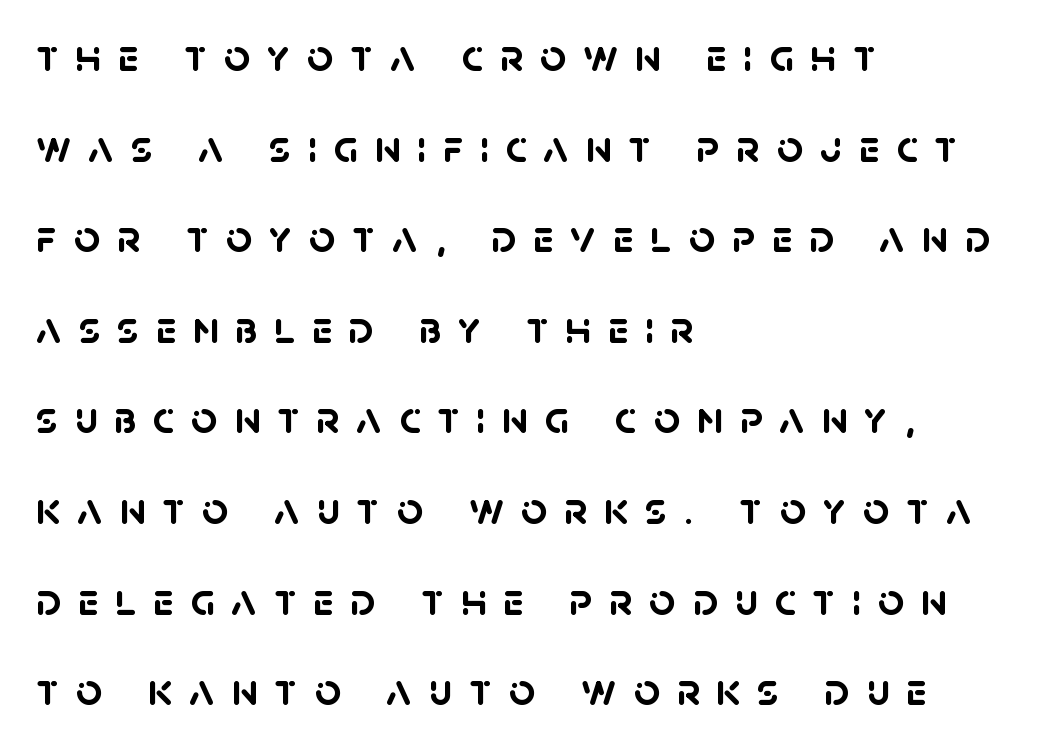
{"serif": "no", "bold": "yes", "weight": "semibold", "width": "normal", "stroke_contrast": "low", "x_height": "large", "monospaced": "no", "underline": "no", "align": "left", "line_spacing": "loose", "line_spacing_ratio": 1.97, "letter_spacing": "wide", "letter_spacing_em": 0.36, "glyph_px": 46}
